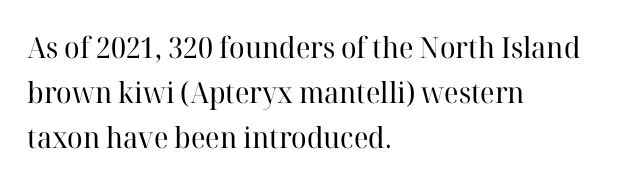
Q: Is the text bold? A: No.
Q: Is the text italic (slanted)? A: No, it is upright.
Q: Is the typeface a serif or a sans-serif typeface? A: Serif.
Q: Is the text underlined? A: No.
Q: How is the paragraph aligned? A: Left-aligned.
Q: Is the spacing between letters normal or unusually wide? A: Normal.
Q: Is the spacing between lines tight, normal or loose? A: Normal.
Q: Width (condensed, normal, or wide)? A: Normal.
Q: Stroke contrast? A: High.
Q: x-height? A: Medium.
Q: Monospaced? A: No.
